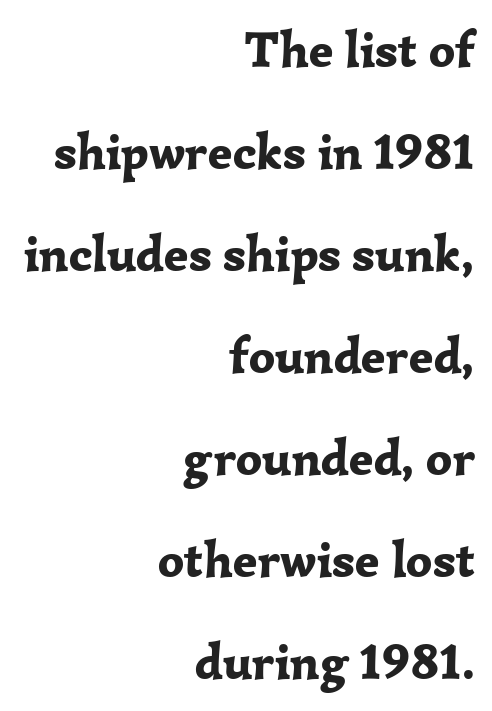
{"serif": "yes", "italic": "no", "bold": "yes", "weight": "bold", "width": "normal", "stroke_contrast": "low", "x_height": "medium", "monospaced": "no", "underline": "no", "align": "right", "line_spacing": "loose", "line_spacing_ratio": 2.0, "letter_spacing": "normal", "letter_spacing_em": 0.0, "glyph_px": 51}
